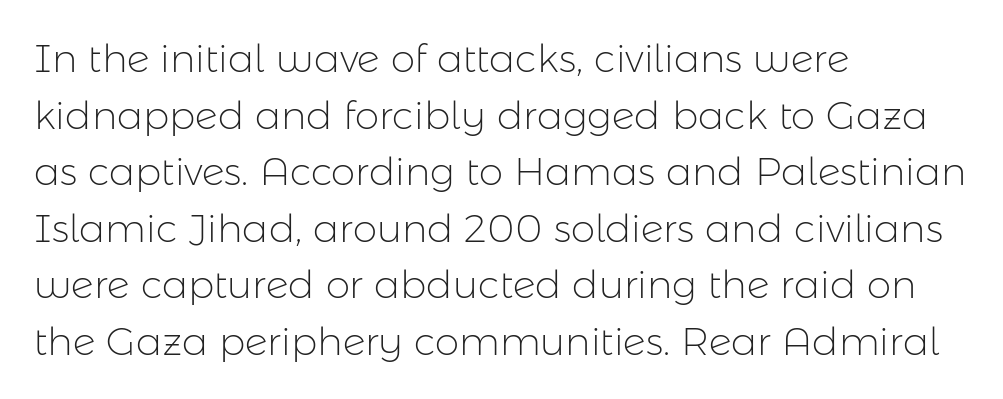
{"serif": "no", "italic": "no", "bold": "no", "weight": "light", "width": "normal", "stroke_contrast": "low", "x_height": "medium", "monospaced": "no", "underline": "no", "align": "left", "line_spacing": "normal", "line_spacing_ratio": 1.45, "letter_spacing": "normal", "letter_spacing_em": 0.0, "glyph_px": 39}
